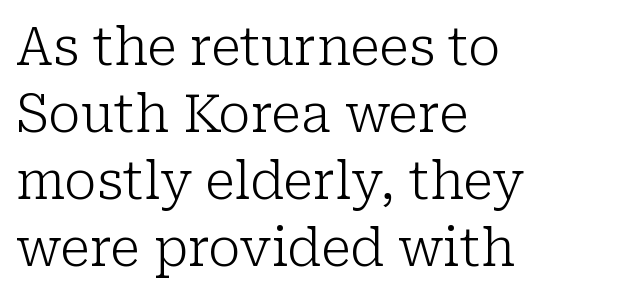
Q: Is the text bold? A: No.
Q: Is the text italic (slanted)? A: No, it is upright.
Q: Is the typeface a serif or a sans-serif typeface? A: Serif.
Q: Is the text underlined? A: No.
Q: How is the paragraph aligned? A: Left-aligned.
Q: Is the spacing between letters normal or unusually wide? A: Normal.
Q: Is the spacing between lines tight, normal or loose? A: Normal.
Q: Width (condensed, normal, or wide)? A: Normal.
Q: Stroke contrast? A: Low.
Q: x-height? A: Medium.
Q: Monospaced? A: No.
